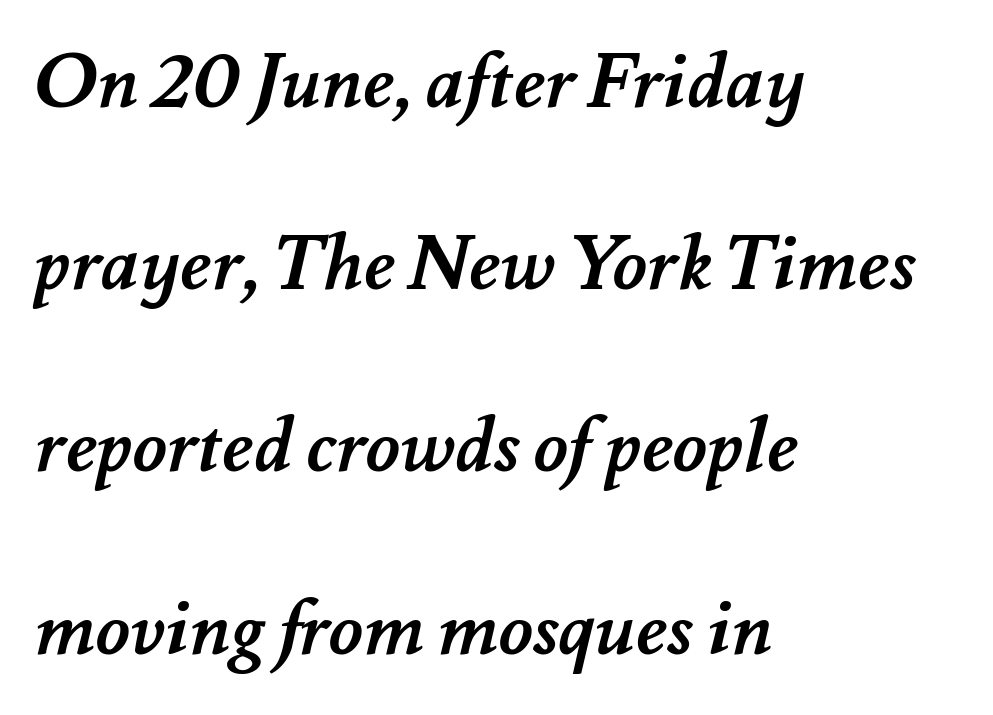
{"bold": "yes", "weight": "semibold", "width": "normal", "stroke_contrast": "medium", "x_height": "small", "monospaced": "no", "underline": "no", "align": "left", "line_spacing": "loose", "line_spacing_ratio": 2.43, "letter_spacing": "normal", "letter_spacing_em": 0.0, "glyph_px": 75}
